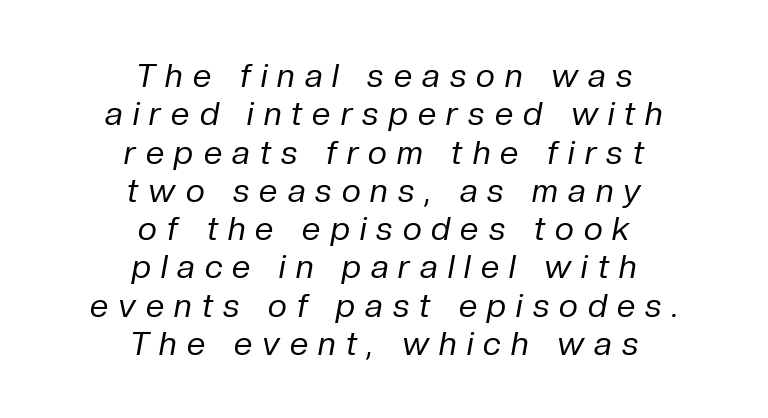
Q: Is the text bold? A: No.
Q: Is the text italic (slanted)? A: Yes, it leans right by about 10 degrees.
Q: Is the text underlined? A: No.
Q: How is the paragraph aligned? A: Centered.
Q: Is the spacing between letters normal or unusually wide? A: Unusually wide.
Q: Width (condensed, normal, or wide)? A: Normal.
Q: Stroke contrast? A: Low.
Q: x-height? A: Medium.
Q: Monospaced? A: No.
